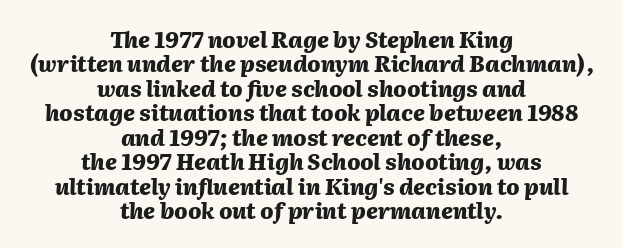
The image shows 22 px bold type, italic (leaning right); set centered, tight line spacing (1.11x), normal letter spacing, not underlined.
